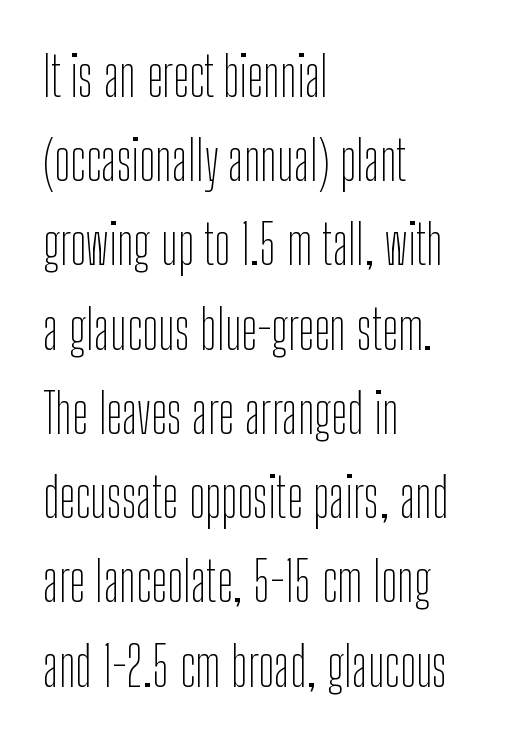
The image shows 54 px thin, condensed sans-serif type, upright; set left-aligned, normal line spacing (1.56x), normal letter spacing, not underlined; low stroke contrast and a medium x-height.
